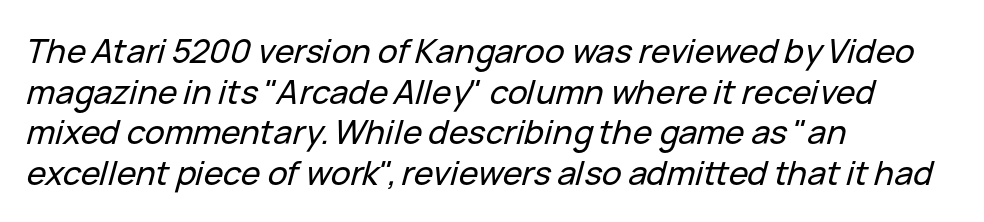
The image shows 33 px text type, italic (leaning right); set left-aligned, line spacing 1.23x, normal letter spacing, not underlined; low stroke contrast and a medium x-height.
